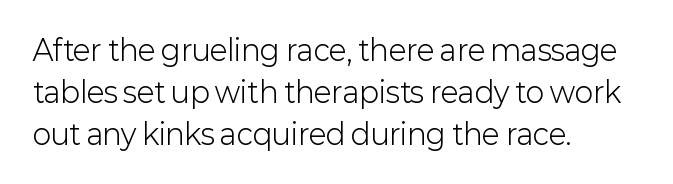
Q: Is the text bold? A: No.
Q: Is the text italic (slanted)? A: No, it is upright.
Q: Is the typeface a serif or a sans-serif typeface? A: Sans-serif.
Q: Is the text underlined? A: No.
Q: How is the paragraph aligned? A: Left-aligned.
Q: Is the spacing between letters normal or unusually wide? A: Normal.
Q: Is the spacing between lines tight, normal or loose? A: Normal.
Q: Width (condensed, normal, or wide)? A: Normal.
Q: Stroke contrast? A: Low.
Q: x-height? A: Medium.
Q: Monospaced? A: No.
